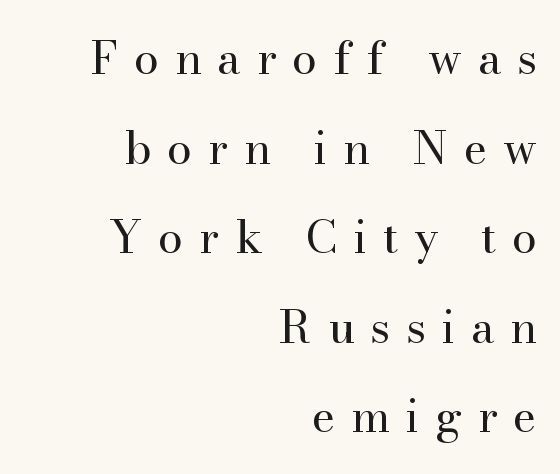
{"serif": "yes", "italic": "no", "bold": "no", "weight": "regular", "width": "normal", "stroke_contrast": "high", "x_height": "small", "monospaced": "no", "underline": "no", "align": "right", "line_spacing": "loose", "line_spacing_ratio": 1.99, "letter_spacing": "wide", "letter_spacing_em": 0.35, "glyph_px": 45}
